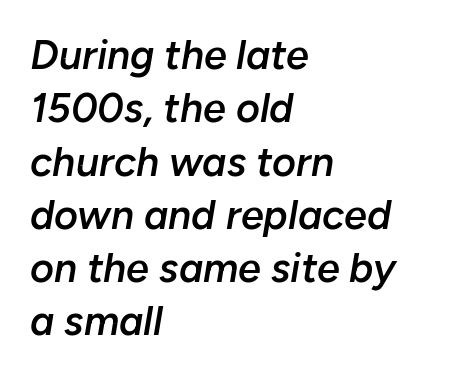
The specimen reads as italic at a glance. Quick note: interline space is typical. The passage is arranged the way most books set body copy — flush left. Varying glyph widths throughout — classic text-font behaviour. Bare-footed words on every line. The rendering uses a semibold face; strokes are thickened but not to full bold.
